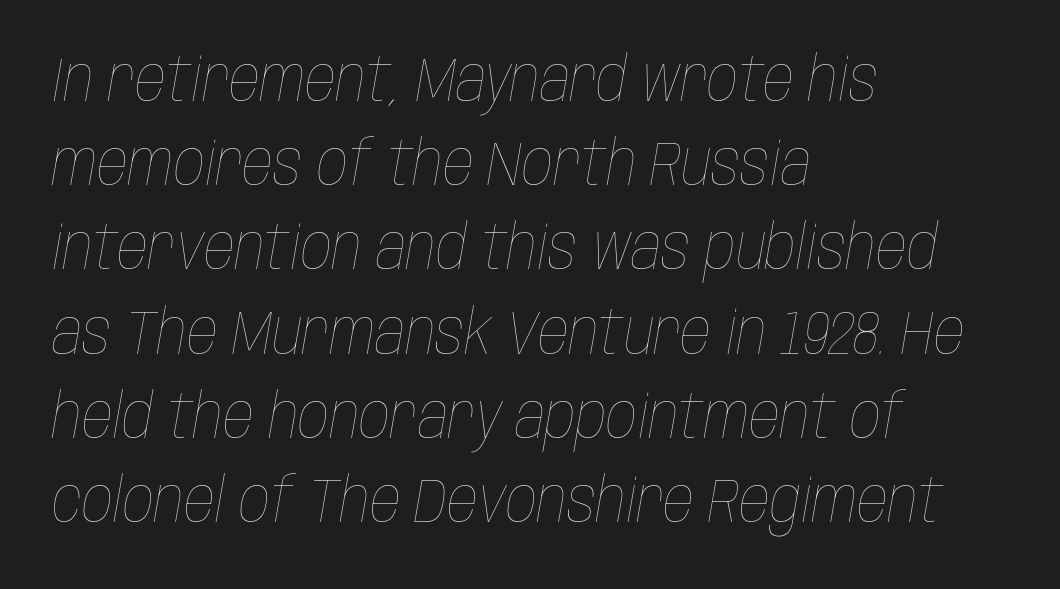
{"italic": "yes", "lean": "right", "slant_degrees": 10, "bold": "no", "weight": "thin", "width": "condensed", "stroke_contrast": "low", "x_height": "large", "monospaced": "no", "underline": "no", "align": "left", "line_spacing": "normal", "line_spacing_ratio": 1.38, "letter_spacing": "normal", "letter_spacing_em": 0.0, "glyph_px": 61}
